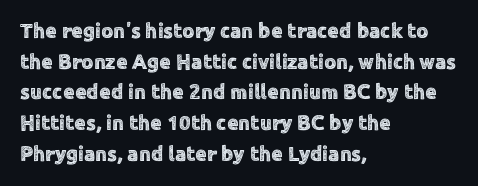
The image shows 21 px text type, upright; set left-aligned, normal line spacing (1.46x), normal letter spacing, not underlined.
